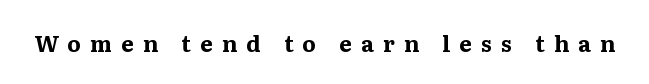
The image shows 22 px bold type, upright; set unusually wide letter spacing (+0.42 em), not underlined.
